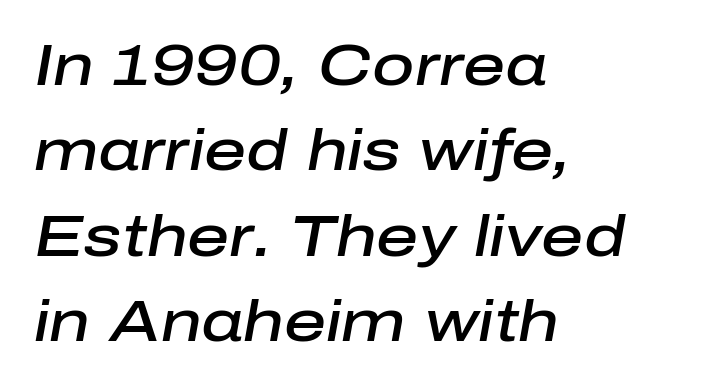
Q: Is the text bold? A: Semi-bold.
Q: Is the text italic (slanted)? A: Yes, it leans right by about 10 degrees.
Q: Is the text underlined? A: No.
Q: How is the paragraph aligned? A: Left-aligned.
Q: Is the spacing between letters normal or unusually wide? A: Normal.
Q: Is the spacing between lines tight, normal or loose? A: Normal.
Q: Width (condensed, normal, or wide)? A: Normal.
Q: Stroke contrast? A: Low.
Q: x-height? A: Medium.
Q: Monospaced? A: No.
